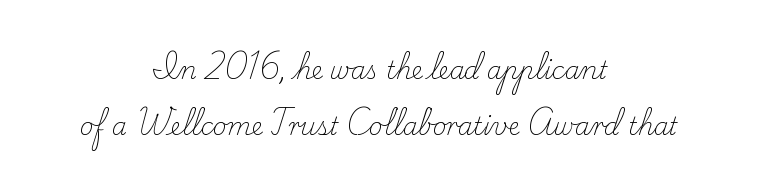
{"bold": "no", "underline": "no", "align": "center", "line_spacing": "loose", "line_spacing_ratio": 2.35, "letter_spacing": "normal", "letter_spacing_em": 0.0, "glyph_px": 24}
